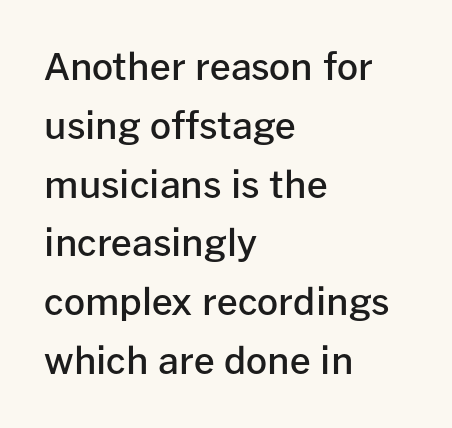
The image shows 37 px semibold sans-serif type, upright; set left-aligned, normal line spacing (1.59x), normal letter spacing, not underlined; low stroke contrast and a medium x-height.
